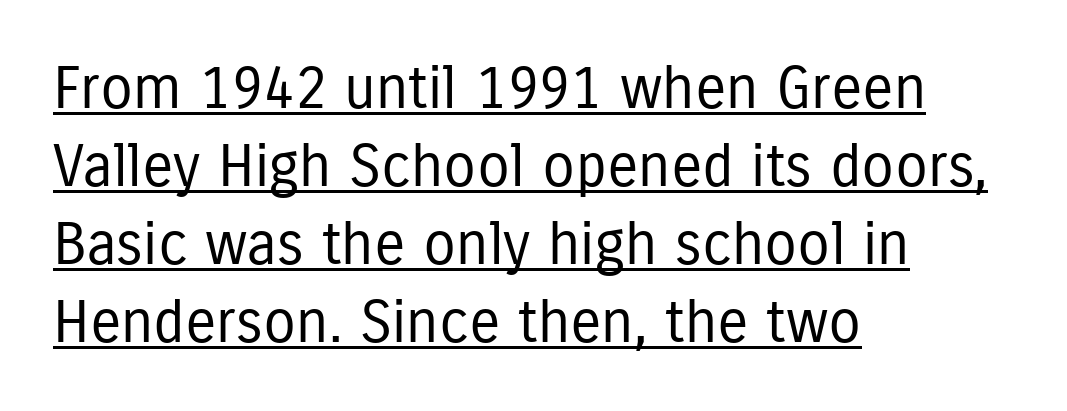
A typesetter would label this face a sans. A normal amount of white space separates one row of letters from the next. Where is the straight margin? On the left. This sample uses plain, unmodified letter spacing. The lettering is marked with a stroke running underneath it. On a weight scale, this lands at 450 or below.
